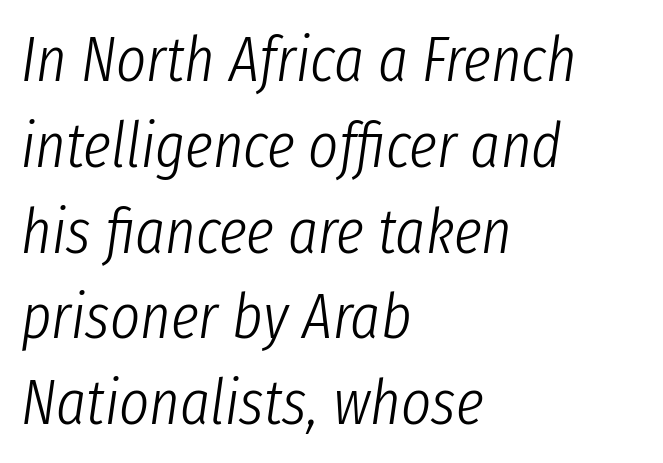
{"italic": "yes", "lean": "right", "slant_degrees": 8, "bold": "no", "weight": "light", "width": "condensed", "stroke_contrast": "low", "x_height": "medium", "monospaced": "no", "underline": "no", "align": "left", "line_spacing": "normal", "line_spacing_ratio": 1.34, "letter_spacing": "normal", "letter_spacing_em": 0.0, "glyph_px": 64}
